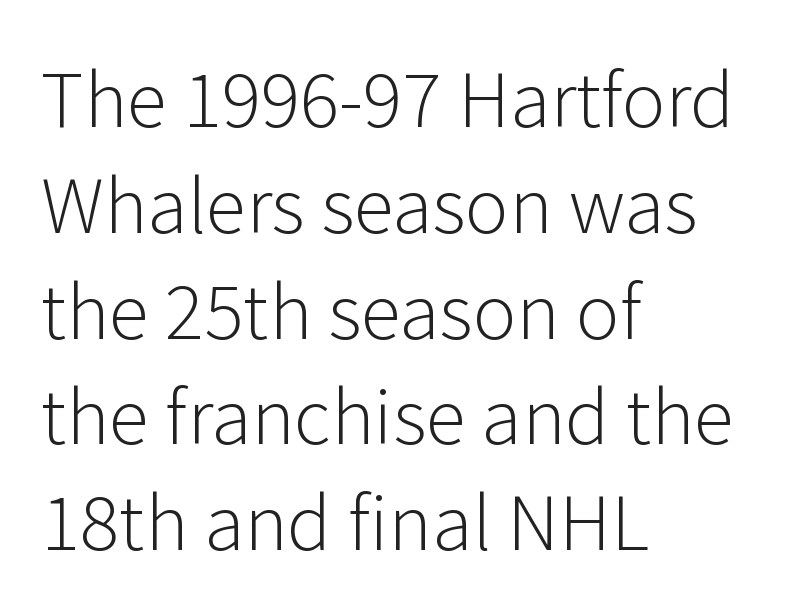
The image shows 74 px light sans-serif type, upright; set left-aligned, normal line spacing (1.43x), normal letter spacing, not underlined; low stroke contrast and a medium x-height.
